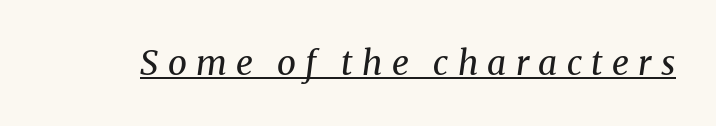
Q: Is the text bold? A: No.
Q: Is the text italic (slanted)? A: Yes, it leans right by about 8 degrees.
Q: Is the typeface a serif or a sans-serif typeface? A: Serif.
Q: Is the text underlined? A: Yes.
Q: Is the spacing between letters normal or unusually wide? A: Unusually wide.
Q: Width (condensed, normal, or wide)? A: Normal.
Q: Stroke contrast? A: Medium.
Q: x-height? A: Medium.
Q: Monospaced? A: No.
